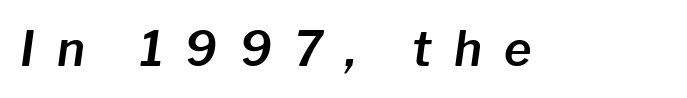
The image shows 47 px text type, italic (leaning right); set unusually wide letter spacing (+0.48 em), not underlined; low stroke contrast and a medium x-height.
